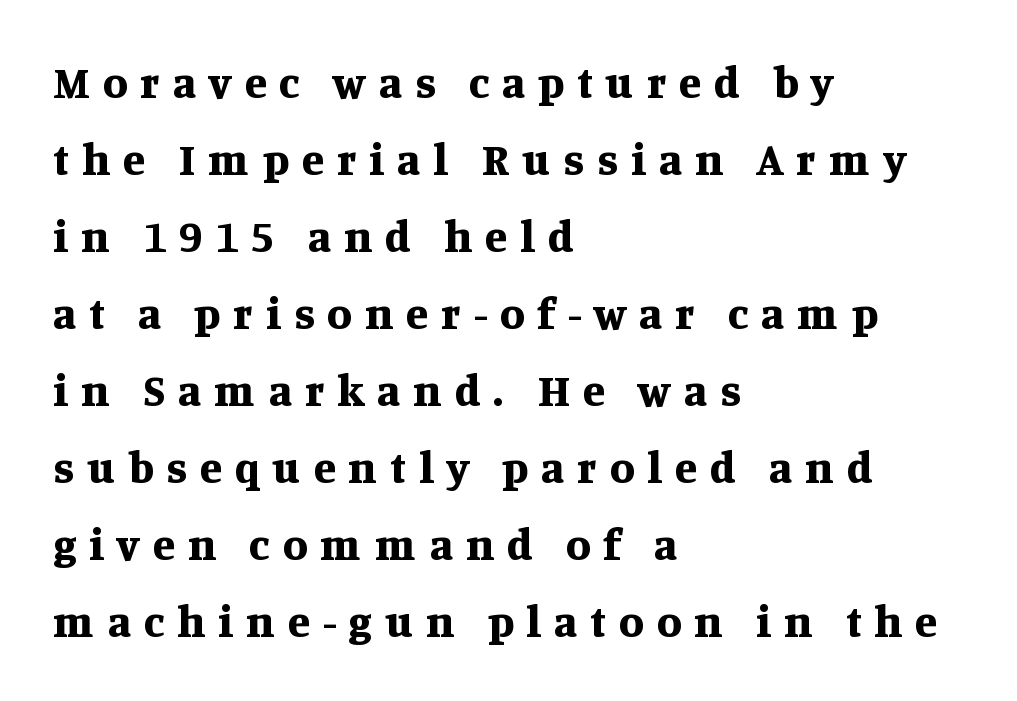
Does the copy run flush right? No — it runs flush left. The passage shown is typed in a proportional face where columns would drift. The font family rendered here belongs to the serif group. Clear beneath every line of the passage. Spacing between characters has been opened up far beyond the box default. The characters look thick and weighty, a clear bold.
